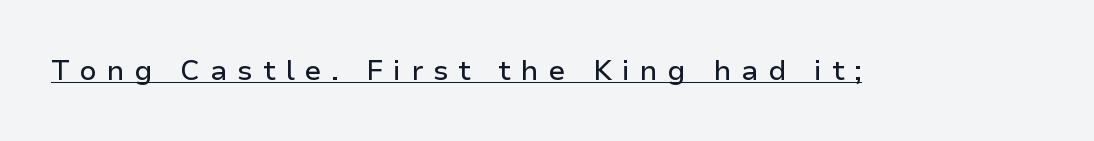
{"serif": "no", "italic": "no", "width": "normal", "stroke_contrast": "low", "x_height": "medium", "monospaced": "no", "underline": "yes", "letter_spacing": "wide", "letter_spacing_em": 0.35, "glyph_px": 28}
